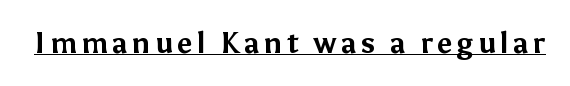
Q: Is the text bold? A: Yes.
Q: Is the text italic (slanted)? A: No, it is upright.
Q: Is the typeface a serif or a sans-serif typeface? A: Sans-serif.
Q: Is the text underlined? A: Yes.
Q: Width (condensed, normal, or wide)? A: Normal.
Q: Stroke contrast? A: Medium.
Q: x-height? A: Medium.
Q: Monospaced? A: No.
